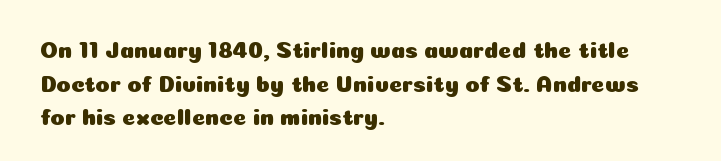
Notice how the passage keeps a crisp vertical edge on the left only. Ascenders rise straight up at ninety degrees. The passage shown is not underscored anywhere. Tracking value appears to be zero — textbook default spacing.
